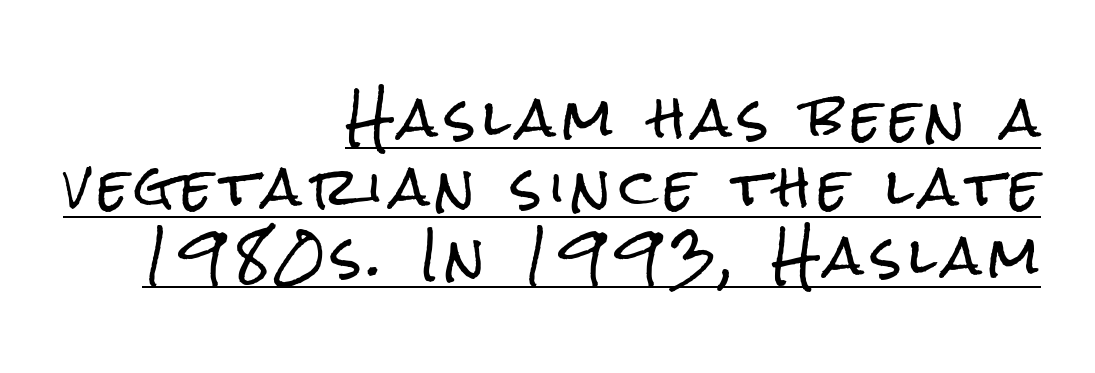
Q: Is the text italic (slanted)? A: No, it is upright.
Q: Is the typeface a serif or a sans-serif typeface? A: Sans-serif.
Q: Is the text underlined? A: Yes.
Q: How is the paragraph aligned? A: Right-aligned.
Q: Is the spacing between lines tight, normal or loose? A: Normal.
Q: Width (condensed, normal, or wide)? A: Condensed.
Q: Stroke contrast? A: Low.
Q: x-height? A: Medium.
Q: Monospaced? A: No.
